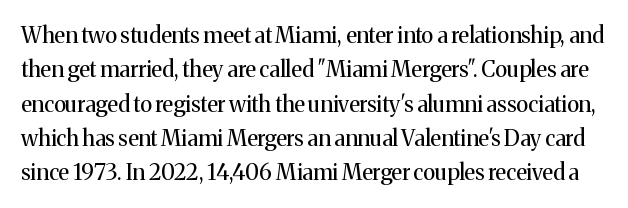
When letters stand straight like this, we call the style roman or upright. Compared with typical body copy, the letter spacing here is the same. The words here are not underlined. No letter is thick-stroked: the sample isn't bold.
